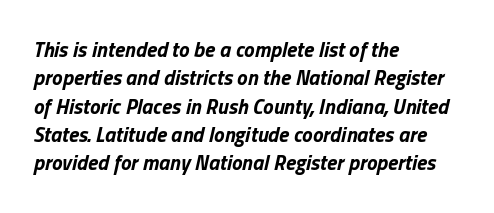
Q: Is the text bold? A: Yes.
Q: Is the text italic (slanted)? A: Yes, it leans right by about 13 degrees.
Q: Is the text underlined? A: No.
Q: How is the paragraph aligned? A: Left-aligned.
Q: Is the spacing between letters normal or unusually wide? A: Normal.
Q: Is the spacing between lines tight, normal or loose? A: Normal.
